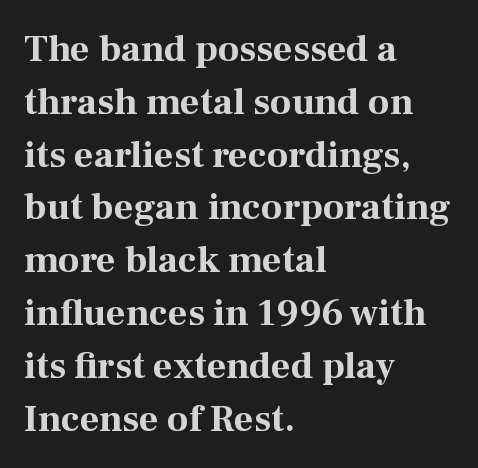
The image shows 38 px bold serif type, upright; set left-aligned, normal line spacing (1.39x), normal letter spacing, not underlined; medium stroke contrast and a medium x-height.
